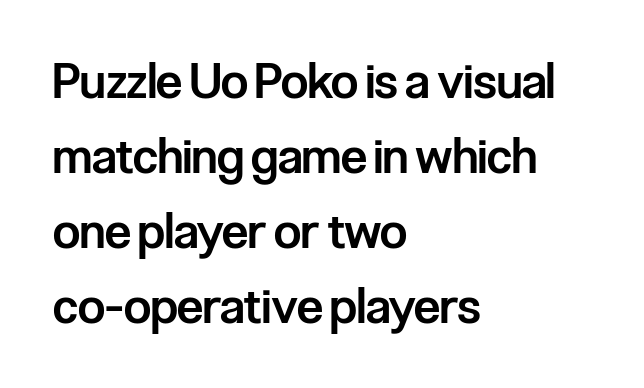
Q: Is the text bold? A: Semi-bold.
Q: Is the text italic (slanted)? A: No, it is upright.
Q: Is the typeface a serif or a sans-serif typeface? A: Sans-serif.
Q: Is the text underlined? A: No.
Q: How is the paragraph aligned? A: Left-aligned.
Q: Is the spacing between letters normal or unusually wide? A: Normal.
Q: Is the spacing between lines tight, normal or loose? A: Normal.
Q: Width (condensed, normal, or wide)? A: Condensed.
Q: Stroke contrast? A: Low.
Q: x-height? A: Medium.
Q: Monospaced? A: No.
